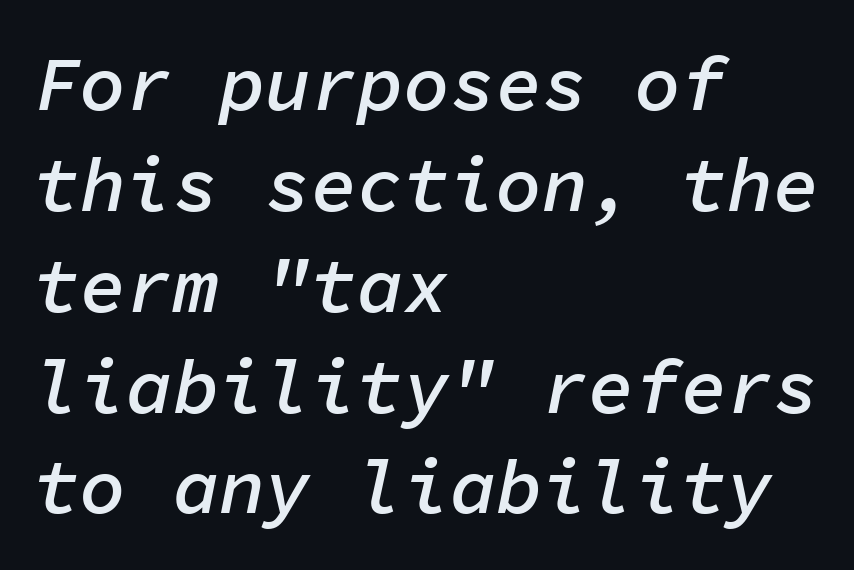
{"italic": "yes", "lean": "right", "slant_degrees": 11, "bold": "semi", "weight": "semibold", "width": "normal", "stroke_contrast": "low", "x_height": "medium", "monospaced": "yes", "underline": "no", "align": "left", "line_spacing": "normal", "line_spacing_ratio": 1.31, "letter_spacing": "normal", "letter_spacing_em": 0.0, "glyph_px": 77}
